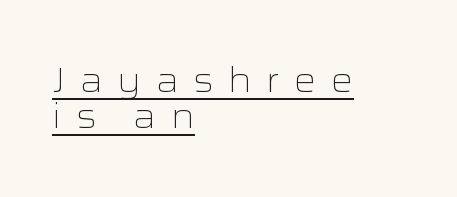
{"serif": "no", "italic": "no", "bold": "no", "weight": "light", "width": "wide", "stroke_contrast": "low", "x_height": "medium", "monospaced": "no", "underline": "yes", "align": "left", "line_spacing": "tight", "line_spacing_ratio": 1.04, "letter_spacing": "wide", "letter_spacing_em": 0.41, "glyph_px": 35}
